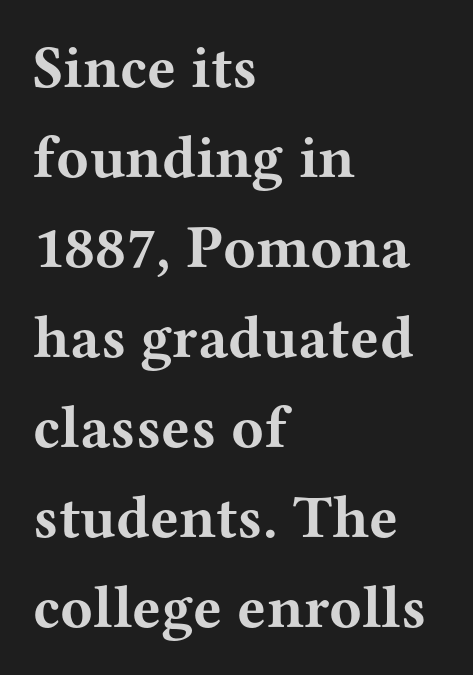
The image shows 60 px bold, wide serif type, upright; set left-aligned, normal line spacing (1.5x), normal letter spacing, not underlined; medium stroke contrast and a medium x-height.
